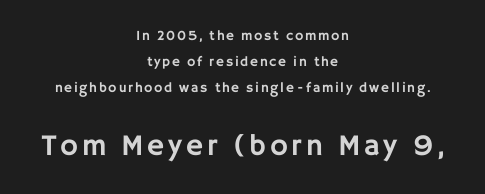
{"serif": "no", "italic": "no", "width": "normal", "stroke_contrast": "low", "x_height": "large", "monospaced": "no", "underline": "no", "align": "center", "line_spacing_ratio": 1.84, "larger_block": "second", "size_ratio": 2.14, "glyph_px": 30}
